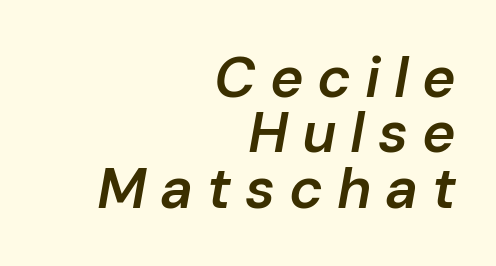
{"italic": "yes", "lean": "right", "slant_degrees": 10, "bold": "semi", "weight": "semibold", "width": "normal", "stroke_contrast": "low", "x_height": "medium", "monospaced": "no", "underline": "no", "align": "right", "line_spacing": "tight", "line_spacing_ratio": 0.97, "letter_spacing": "wide", "letter_spacing_em": 0.24, "glyph_px": 57}
